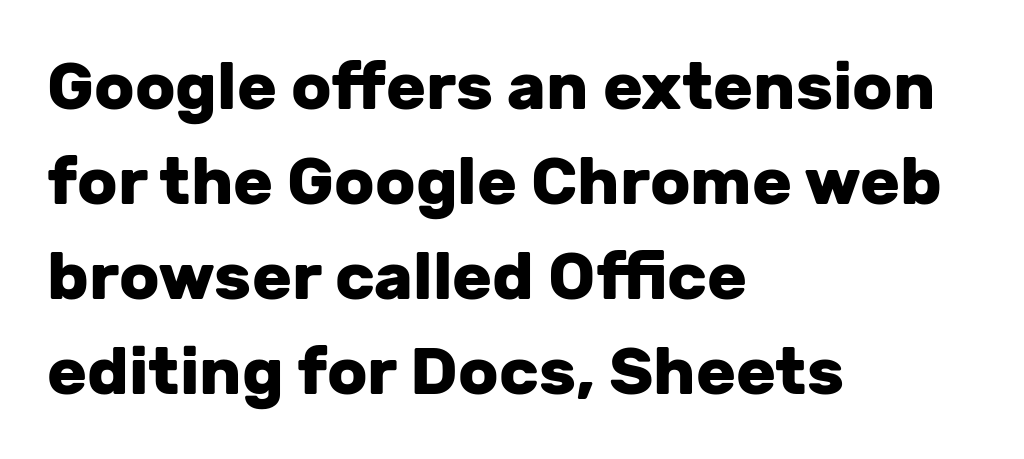
{"serif": "no", "italic": "no", "bold": "yes", "weight": "heavy", "width": "normal", "stroke_contrast": "low", "x_height": "medium", "monospaced": "no", "underline": "no", "align": "left", "line_spacing": "normal", "line_spacing_ratio": 1.44, "letter_spacing": "normal", "letter_spacing_em": 0.0, "glyph_px": 66}
